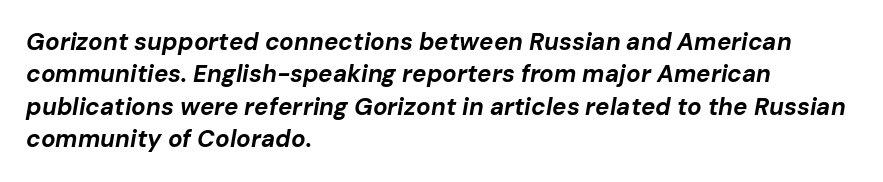
These words are printed bold, with thick strokes throughout. Unmarked baselines from the first word to the last. The paragraph has a hard left edge and a soft right edge. Nothing unusual about the tracking: characters are spaced as the font intends.
